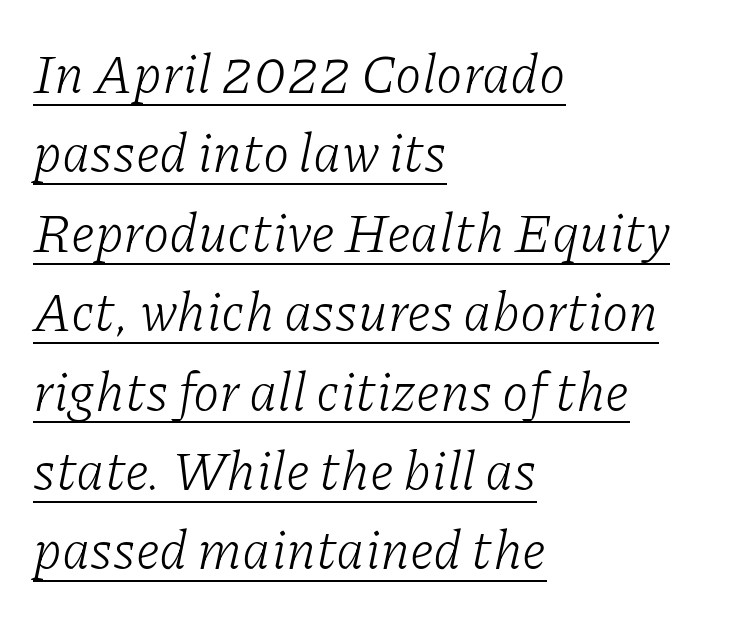
The image shows 54 px light serif type, italic (leaning right); set left-aligned, normal line spacing (1.47x), normal letter spacing, underlined; low stroke contrast and a medium x-height.
